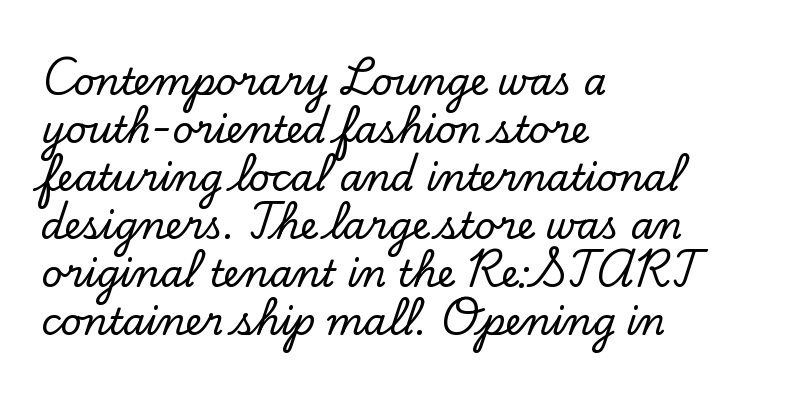
Q: Is the text italic (slanted)? A: Yes.
Q: Is the typeface a serif or a sans-serif typeface? A: Serif.
Q: Is the text underlined? A: No.
Q: How is the paragraph aligned? A: Left-aligned.
Q: Is the spacing between letters normal or unusually wide? A: Normal.
Q: Is the spacing between lines tight, normal or loose? A: Normal.
Q: Width (condensed, normal, or wide)? A: Normal.
Q: Stroke contrast? A: Low.
Q: x-height? A: Small.
Q: Monospaced? A: No.
